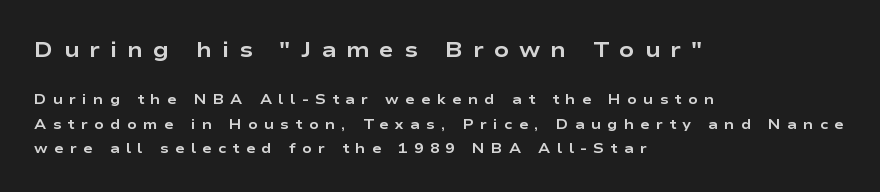
Q: Is the text bold? A: Yes.
Q: Is the text italic (slanted)? A: No, it is upright.
Q: Is the text underlined? A: No.
Q: How is the paragraph aligned? A: Left-aligned.
Q: Is the spacing between letters normal or unusually wide? A: Unusually wide.
Q: Which block of text is set in a larger size, the first (top) or the second (bottom)? A: The first (top) one.
